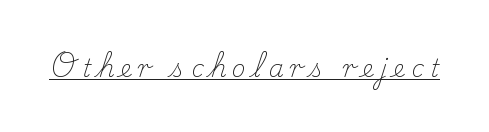
The image shows 24 px text type; set unusually wide letter spacing (+0.27 em), underlined.
